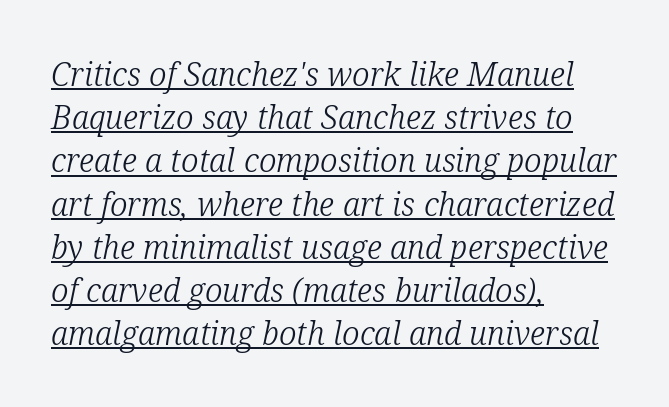
{"serif": "yes", "italic": "yes", "lean": "right", "slant_degrees": 12, "bold": "no", "weight": "light", "width": "normal", "stroke_contrast": "low", "x_height": "medium", "monospaced": "no", "underline": "yes", "align": "left", "line_spacing": "normal", "line_spacing_ratio": 1.35, "letter_spacing": "normal", "letter_spacing_em": 0.0, "glyph_px": 32}
